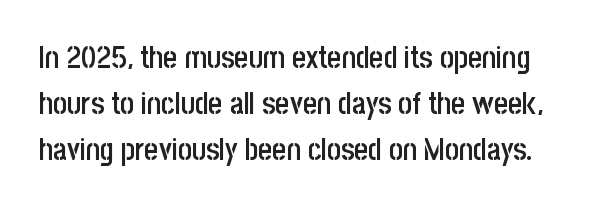
Q: Is the text bold? A: Semi-bold.
Q: Is the text italic (slanted)? A: No, it is upright.
Q: Is the typeface a serif or a sans-serif typeface? A: Sans-serif.
Q: Is the text underlined? A: No.
Q: Is the spacing between letters normal or unusually wide? A: Normal.
Q: Is the spacing between lines tight, normal or loose? A: Normal.
Q: Width (condensed, normal, or wide)? A: Condensed.
Q: Stroke contrast? A: Low.
Q: x-height? A: Large.
Q: Monospaced? A: No.
